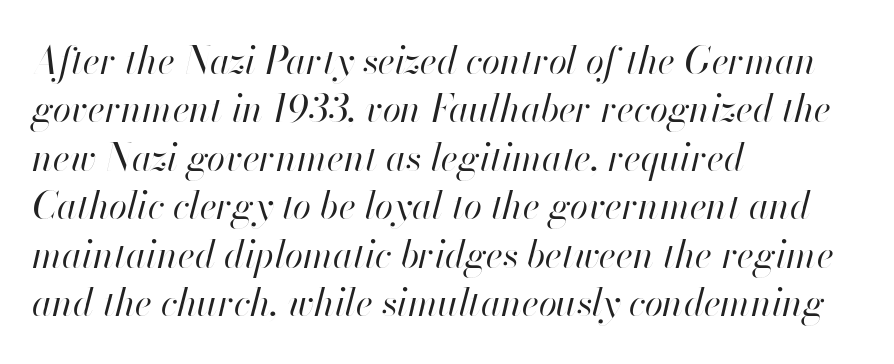
Q: Is the text bold? A: No.
Q: Is the text italic (slanted)? A: Yes, it leans right by about 13 degrees.
Q: Is the text underlined? A: No.
Q: How is the paragraph aligned? A: Left-aligned.
Q: Is the spacing between letters normal or unusually wide? A: Normal.
Q: Is the spacing between lines tight, normal or loose? A: Normal.
Q: Width (condensed, normal, or wide)? A: Normal.
Q: Stroke contrast? A: High.
Q: x-height? A: Small.
Q: Monospaced? A: No.
